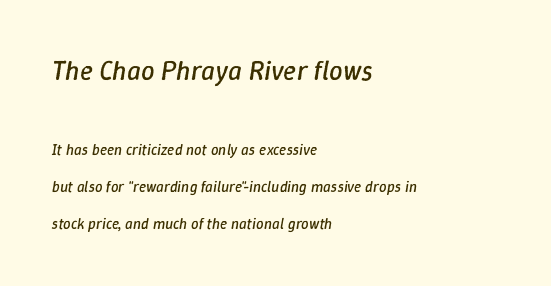
Q: Is the text bold? A: No.
Q: Is the text italic (slanted)? A: Yes, it leans right by about 9 degrees.
Q: Is the text underlined? A: No.
Q: How is the paragraph aligned? A: Left-aligned.
Q: Is the spacing between letters normal or unusually wide? A: Normal.
Q: Is the spacing between lines tight, normal or loose? A: Loose.
Q: Which block of text is set in a larger size, the first (top) or the second (bottom)? A: The first (top) one.
